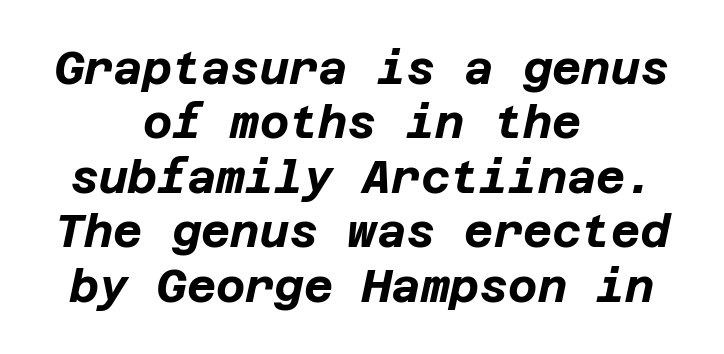
{"italic": "yes", "lean": "right", "slant_degrees": 12, "bold": "yes", "weight": "bold", "width": "normal", "stroke_contrast": "low", "x_height": "large", "underline": "no", "align": "center", "line_spacing_ratio": 1.21, "letter_spacing": "normal", "letter_spacing_em": 0.0, "glyph_px": 45}
